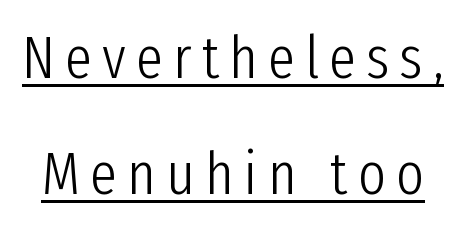
The image shows 60 px light, condensed sans-serif type, upright; set loose line spacing (1.93x), underlined; low stroke contrast and a medium x-height.
